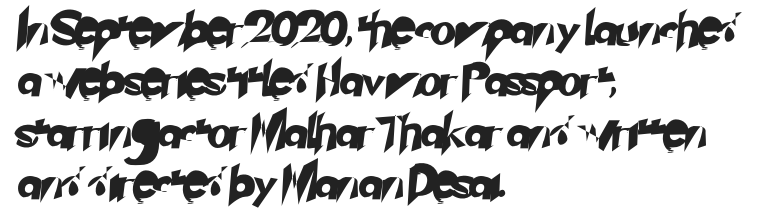
Q: Is the typeface a serif or a sans-serif typeface? A: Sans-serif.
Q: Is the text underlined? A: No.
Q: How is the paragraph aligned? A: Left-aligned.
Q: Is the spacing between letters normal or unusually wide? A: Normal.
Q: Is the spacing between lines tight, normal or loose? A: Normal.
Q: Width (condensed, normal, or wide)? A: Normal.
Q: Stroke contrast? A: Low.
Q: x-height? A: Small.
Q: Monospaced? A: No.
